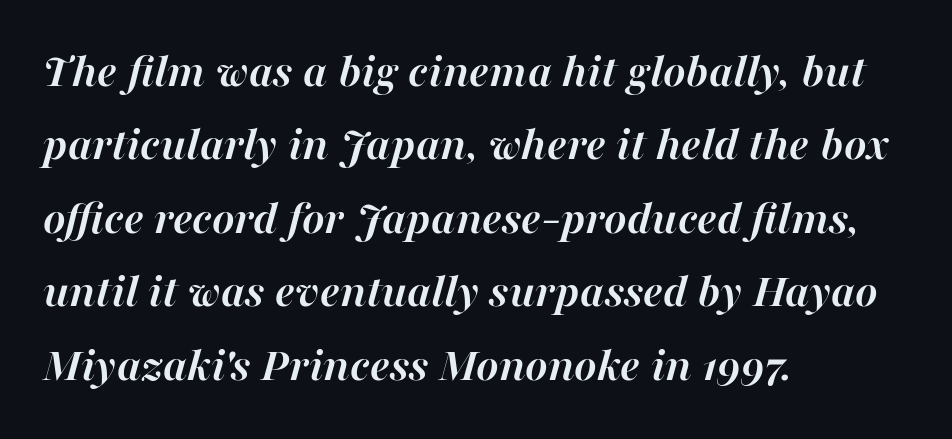
The image shows 48 px semibold type, italic (leaning right); set left-aligned, normal line spacing (1.53x), normal letter spacing, not underlined; high stroke contrast and a medium x-height.
